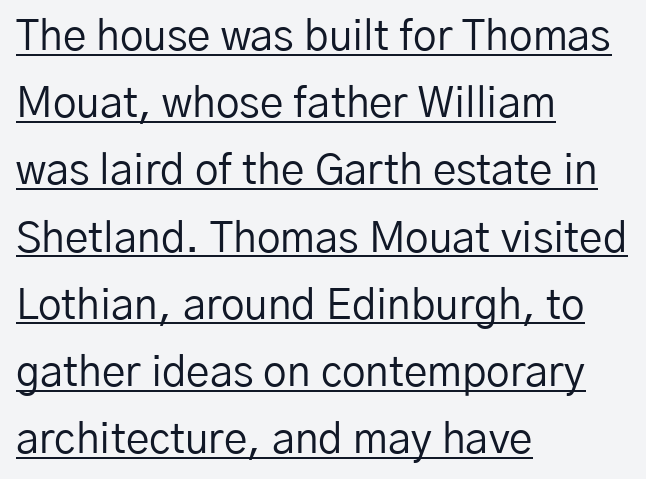
Students, observe the line beneath the letters — that is underlining. The text was rendered using a sans face with plain stroke endings. Alignment: flush left. In terms of posture, this sample is upright. Look at the tracking — it's just the regular setting, nothing added. Counters stay open thanks to moderate or lighter strokes.
